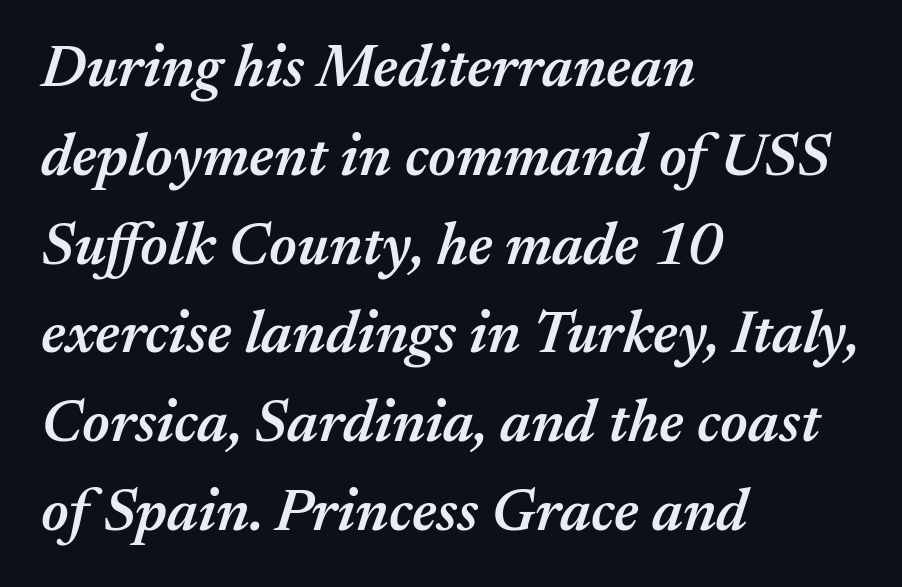
{"italic": "yes", "lean": "right", "slant_degrees": 17, "bold": "semi", "weight": "semibold", "width": "normal", "stroke_contrast": "medium", "x_height": "medium", "monospaced": "no", "underline": "no", "align": "left", "line_spacing": "normal", "line_spacing_ratio": 1.48, "letter_spacing": "normal", "letter_spacing_em": 0.0, "glyph_px": 60}
